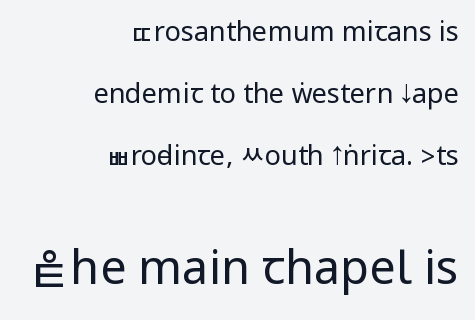
The passage shown has conventional tracking throughout. Does the bottom block carry the larger type? Yes, it does. Italic: no, the glyphs are upright roman. This rendering employs a face without finishing strokes, i.e., a sans-serif. Each line ends at the same right margin while the left side varies. The passage shown is not bold in any degree.
